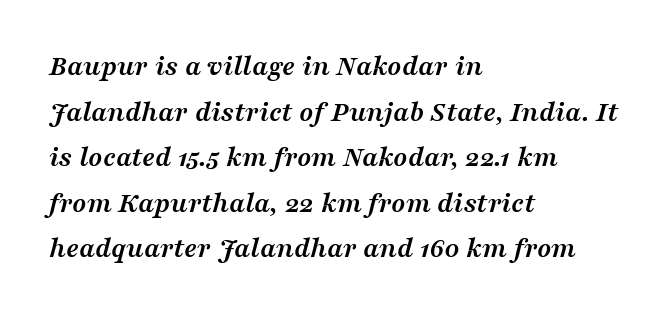
{"serif": "yes", "italic": "yes", "lean": "right", "slant_degrees": 16, "bold": "yes", "weight": "semibold", "width": "wide", "stroke_contrast": "medium", "x_height": "medium", "monospaced": "no", "underline": "no", "align": "left", "line_spacing": "normal", "line_spacing_ratio": 1.57, "letter_spacing": "normal", "letter_spacing_em": 0.0, "glyph_px": 29}
